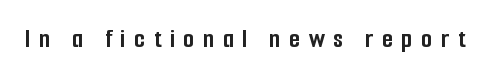
{"serif": "no", "italic": "no", "bold": "yes", "weight": "semibold", "width": "condensed", "stroke_contrast": "low", "x_height": "medium", "monospaced": "no", "underline": "no", "letter_spacing": "wide", "letter_spacing_em": 0.31, "glyph_px": 28}
